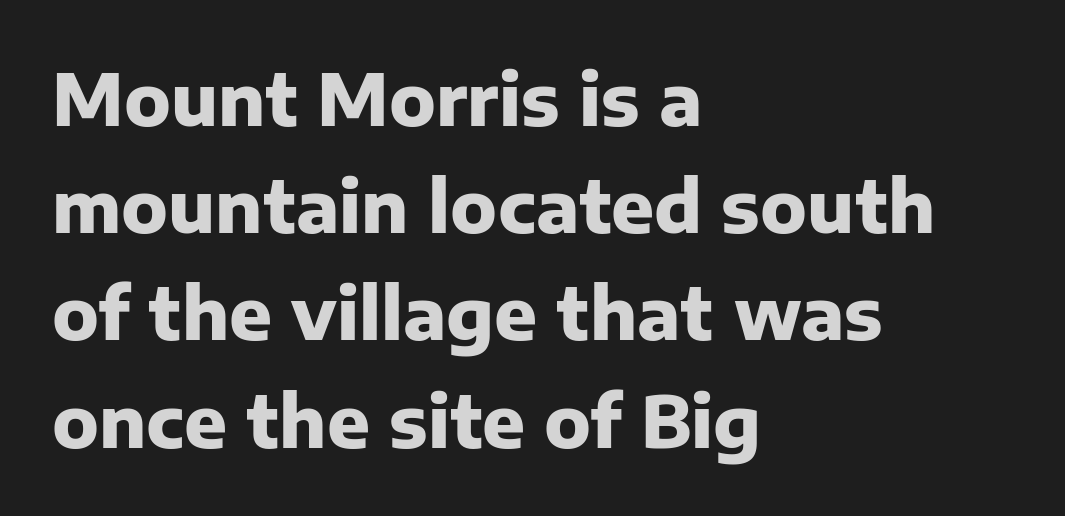
Q: Is the text bold? A: Yes.
Q: Is the text italic (slanted)? A: No, it is upright.
Q: Is the typeface a serif or a sans-serif typeface? A: Sans-serif.
Q: Is the text underlined? A: No.
Q: How is the paragraph aligned? A: Left-aligned.
Q: Is the spacing between letters normal or unusually wide? A: Normal.
Q: Is the spacing between lines tight, normal or loose? A: Normal.
Q: Width (condensed, normal, or wide)? A: Normal.
Q: Stroke contrast? A: Low.
Q: x-height? A: Medium.
Q: Monospaced? A: No.
